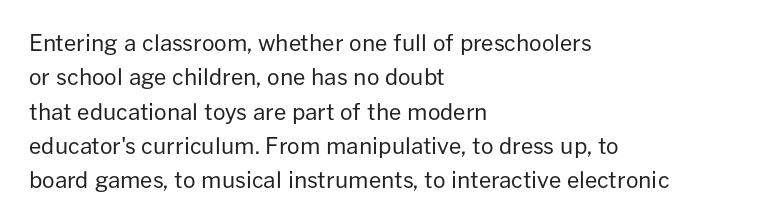
The image shows 22 px text type, upright; set left-aligned, normal line spacing (1.56x), normal letter spacing, not underlined.
